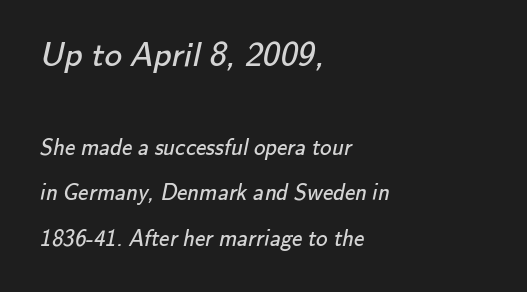
Q: Is the text bold? A: No.
Q: Is the typeface a serif or a sans-serif typeface? A: Sans-serif.
Q: Is the text underlined? A: No.
Q: How is the paragraph aligned? A: Left-aligned.
Q: Is the spacing between letters normal or unusually wide? A: Normal.
Q: Is the spacing between lines tight, normal or loose? A: Loose.
Q: Which block of text is set in a larger size, the first (top) or the second (bottom)? A: The first (top) one.
Q: Width (condensed, normal, or wide)? A: Normal.
Q: Stroke contrast? A: Low.
Q: x-height? A: Small.
Q: Monospaced? A: No.
